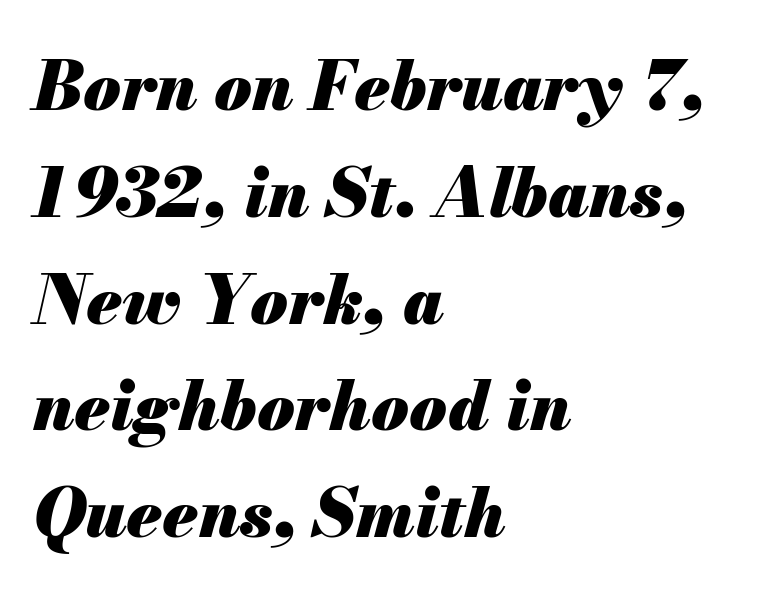
Typeset ragged right — the left edge is the straight one. The text carries the slant typical of an italic or oblique font. The tracking reads as untouched default to a designer's eye. Rows of type keep a routine distance in the vertical direction.
